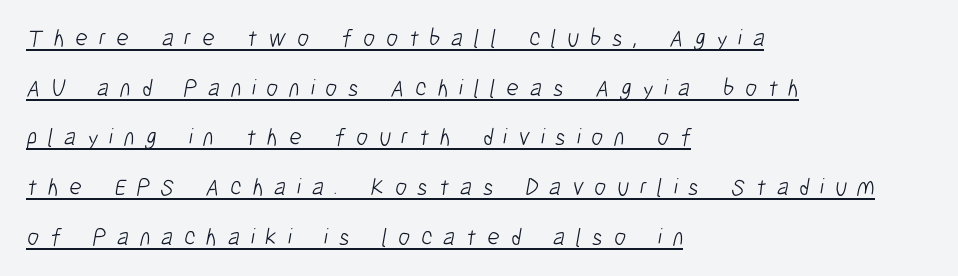
{"bold": "no", "underline": "yes", "align": "left", "line_spacing": "loose", "line_spacing_ratio": 2.07, "letter_spacing": "wide", "letter_spacing_em": 0.45, "glyph_px": 24}
